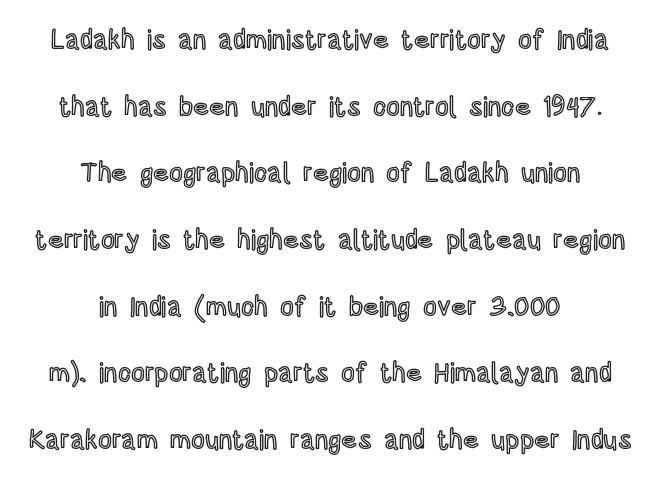
The passage shown stacks its lines with a broad gap. The passage shown has conventional tracking throughout. The paragraph has two soft edges and a firm central axis. Only glyphs here, with clear space below each row. Quick note: not italic, upright.
